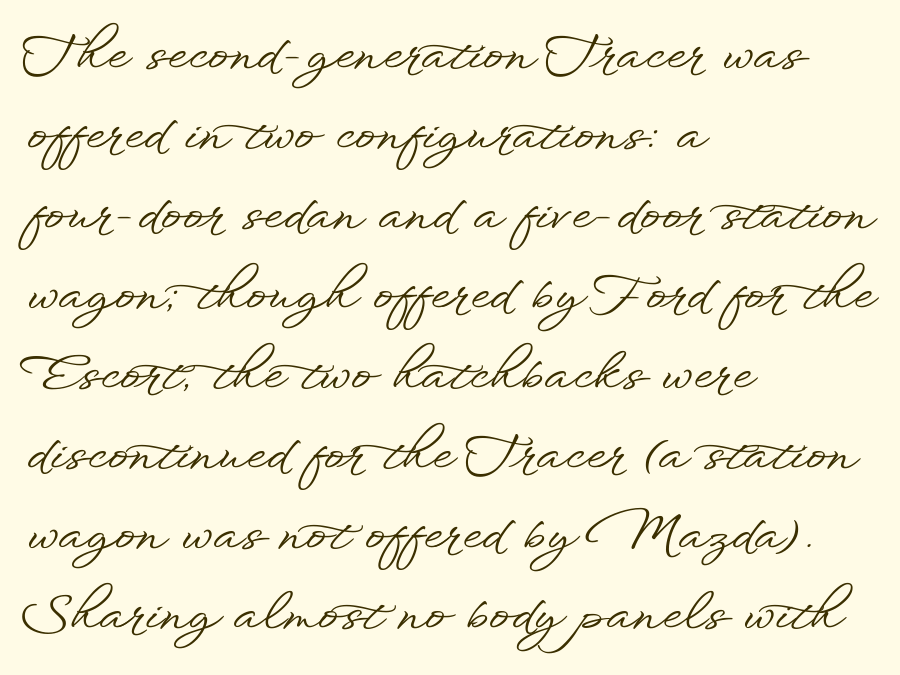
The image shows 50 px wide sans-serif type; set left-aligned, normal line spacing (1.6x), normal letter spacing, not underlined; low stroke contrast and a small x-height.
